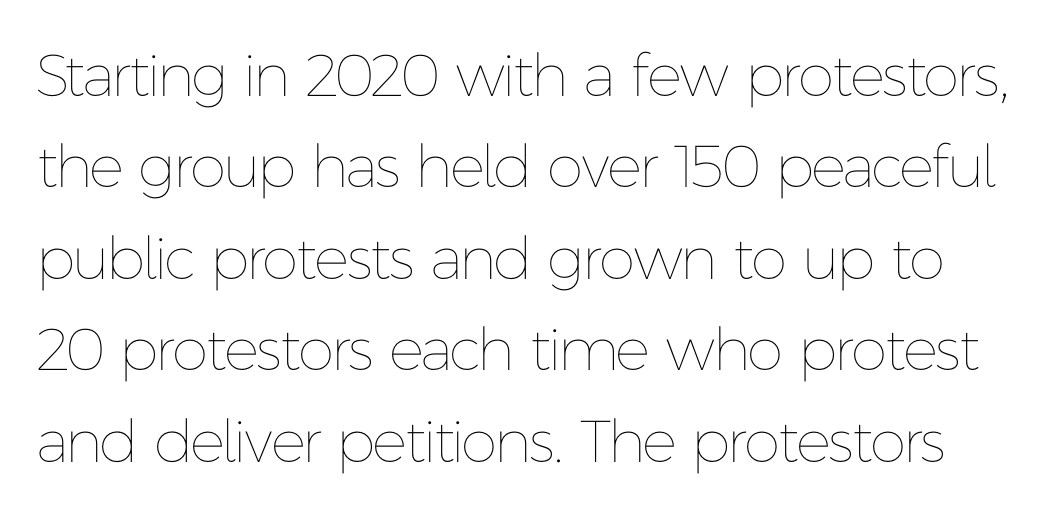
The image shows 59 px thin type, upright; set normal line spacing (1.55x), normal letter spacing, not underlined; low stroke contrast and a medium x-height.
